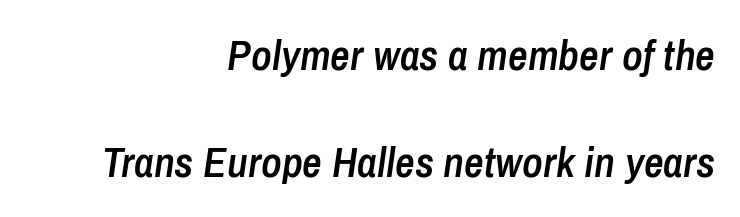
{"italic": "yes", "lean": "right", "slant_degrees": 8, "bold": "semi", "weight": "semibold", "width": "condensed", "stroke_contrast": "low", "x_height": "medium", "monospaced": "no", "underline": "no", "align": "right", "line_spacing": "loose", "line_spacing_ratio": 2.49, "letter_spacing": "normal", "letter_spacing_em": 0.0, "glyph_px": 43}
